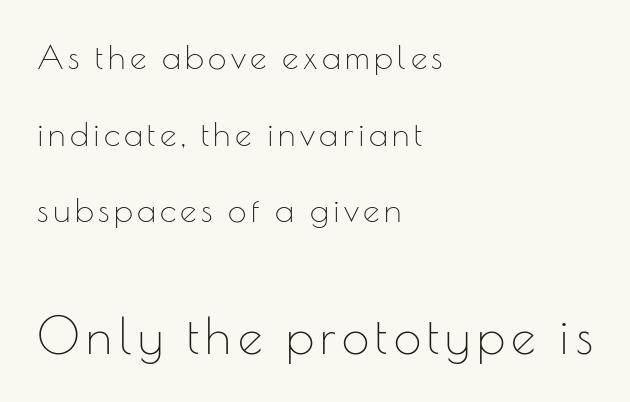
The passage shown is typeset with a sans-serif family. Summary of weight: not heavy and not bold. Small over large — that's the arrangement of the two blocks here. You can tell it's not italic because the verticals are truly vertical. Letters rest on an invisible, unmarked baseline.
